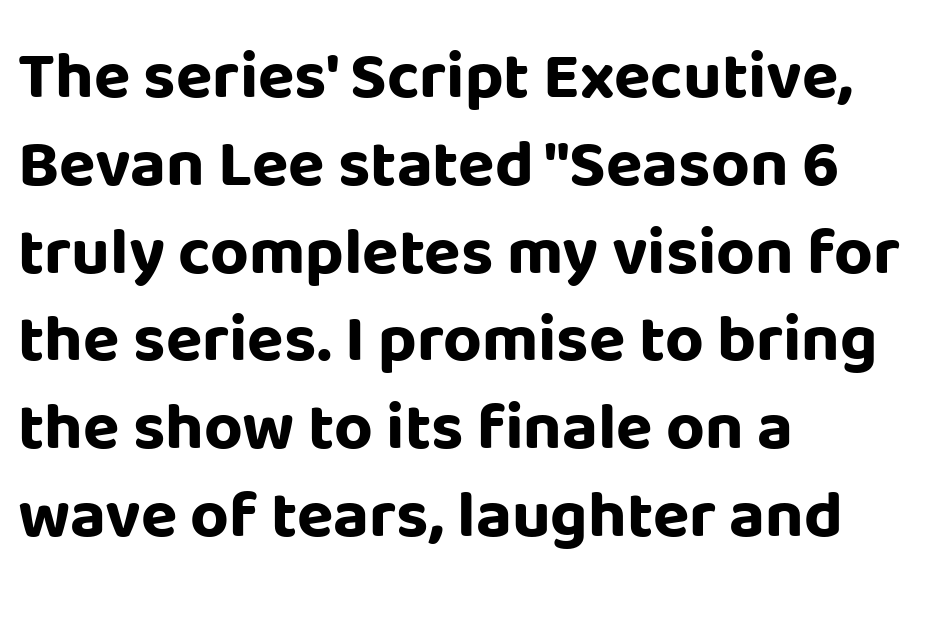
{"serif": "no", "italic": "no", "bold": "yes", "weight": "bold", "width": "normal", "stroke_contrast": "low", "x_height": "large", "monospaced": "no", "underline": "no", "align": "left", "line_spacing": "normal", "line_spacing_ratio": 1.31, "letter_spacing": "normal", "letter_spacing_em": 0.0, "glyph_px": 67}
